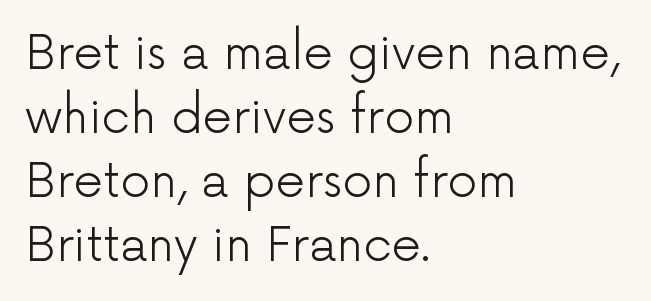
Q: Is the text bold? A: No.
Q: Is the text italic (slanted)? A: No, it is upright.
Q: Is the typeface a serif or a sans-serif typeface? A: Sans-serif.
Q: Is the text underlined? A: No.
Q: How is the paragraph aligned? A: Left-aligned.
Q: Is the spacing between letters normal or unusually wide? A: Normal.
Q: Is the spacing between lines tight, normal or loose? A: Normal.
Q: Width (condensed, normal, or wide)? A: Normal.
Q: Stroke contrast? A: Low.
Q: x-height? A: Medium.
Q: Monospaced? A: No.
